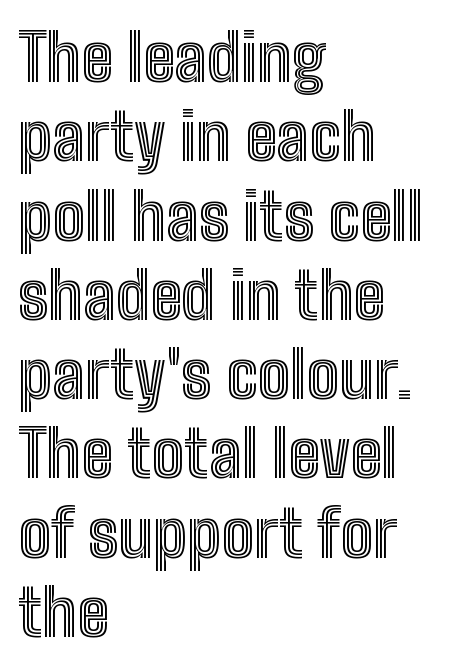
The ragged edge is on the right, which tells us the setting is flush left. Characters remain perfectly vertical along every line. Decoration check: the copy has no underline. There is no visible air inserted between adjacent glyphs. The passage shown is typed in a proportional face where columns would drift.
